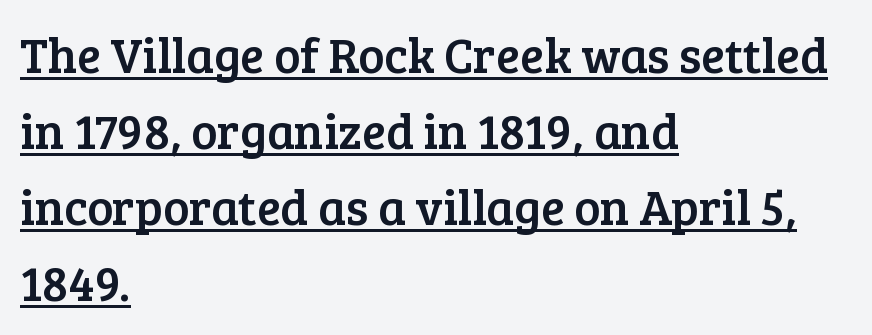
{"serif": "yes", "italic": "no", "width": "normal", "stroke_contrast": "low", "x_height": "medium", "monospaced": "no", "underline": "yes", "align": "left", "line_spacing": "normal", "line_spacing_ratio": 1.55, "letter_spacing": "normal", "letter_spacing_em": 0.0, "glyph_px": 49}
